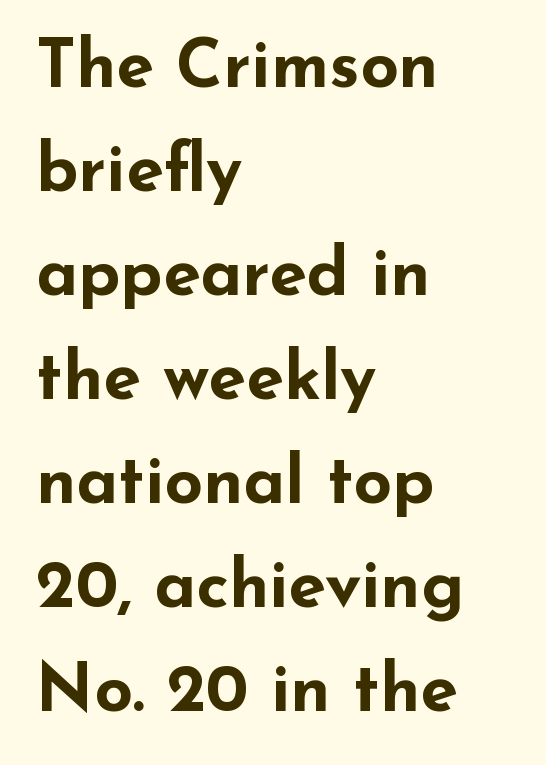
{"serif": "no", "italic": "no", "bold": "yes", "weight": "bold", "width": "wide", "stroke_contrast": "low", "x_height": "small", "monospaced": "no", "underline": "no", "align": "left", "line_spacing": "normal", "line_spacing_ratio": 1.53, "letter_spacing": "normal", "letter_spacing_em": 0.0, "glyph_px": 68}
